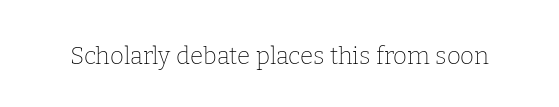
The image shows 24 px text type, upright; set normal letter spacing, not underlined.
